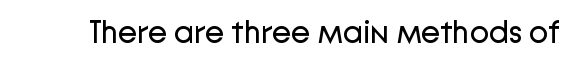
Q: Is the text bold? A: No.
Q: Is the text italic (slanted)? A: No, it is upright.
Q: Is the typeface a serif or a sans-serif typeface? A: Sans-serif.
Q: Is the text underlined? A: No.
Q: Is the spacing between letters normal or unusually wide? A: Normal.
Q: Width (condensed, normal, or wide)? A: Normal.
Q: Stroke contrast? A: Low.
Q: x-height? A: Medium.
Q: Monospaced? A: No.
